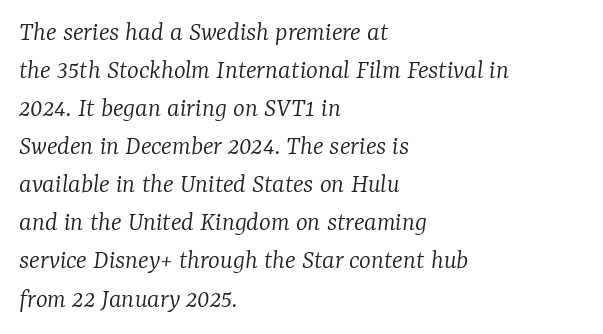
Q: Is the text bold? A: No.
Q: Is the text italic (slanted)? A: Yes, it leans right by about 7 degrees.
Q: Is the typeface a serif or a sans-serif typeface? A: Serif.
Q: Is the text underlined? A: No.
Q: How is the paragraph aligned? A: Left-aligned.
Q: Is the spacing between letters normal or unusually wide? A: Normal.
Q: Is the spacing between lines tight, normal or loose? A: Normal.
Q: Width (condensed, normal, or wide)? A: Normal.
Q: Stroke contrast? A: Low.
Q: x-height? A: Medium.
Q: Monospaced? A: No.
